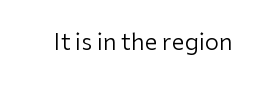
{"italic": "no", "bold": "no", "underline": "no", "letter_spacing": "normal", "letter_spacing_em": 0.0, "glyph_px": 23}
